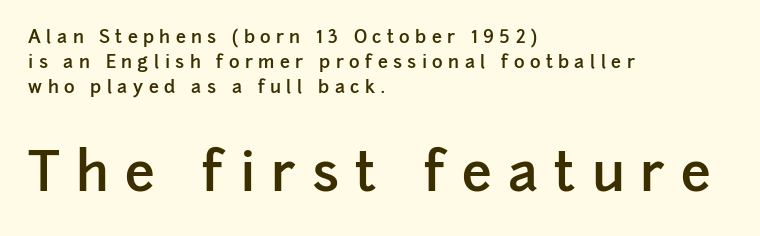
{"serif": "no", "italic": "no", "bold": "semi", "weight": "semibold", "width": "normal", "stroke_contrast": "low", "x_height": "medium", "monospaced": "no", "underline": "no", "align": "left", "line_spacing": "normal", "line_spacing_ratio": 1.39, "letter_spacing": "wide", "letter_spacing_em": 0.3, "larger_block": "second", "size_ratio": 3.0, "glyph_px": 54}
